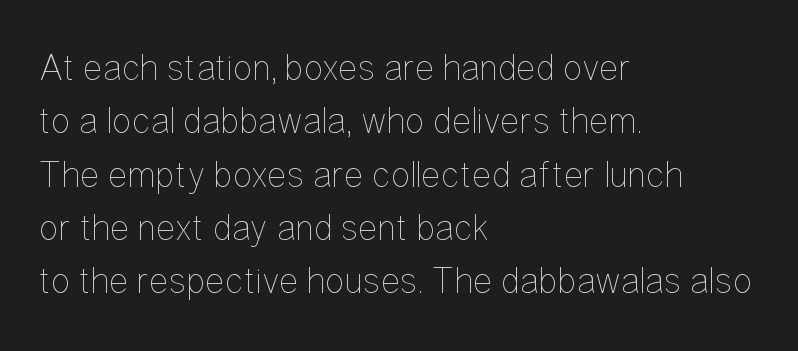
{"italic": "no", "bold": "no", "weight": "thin", "width": "condensed", "stroke_contrast": "low", "x_height": "medium", "monospaced": "no", "underline": "no", "align": "left", "line_spacing": "normal", "line_spacing_ratio": 1.44, "letter_spacing": "normal", "letter_spacing_em": 0.0, "glyph_px": 37}
